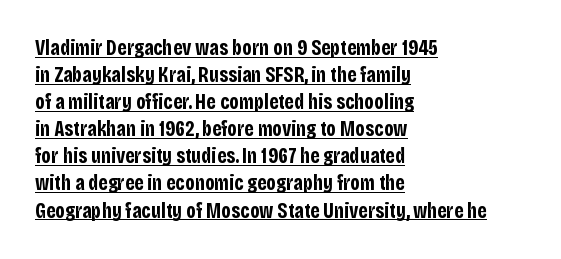
The image shows 21 px bold type, upright; set left-aligned, normal line spacing (1.29x), normal letter spacing, underlined.
